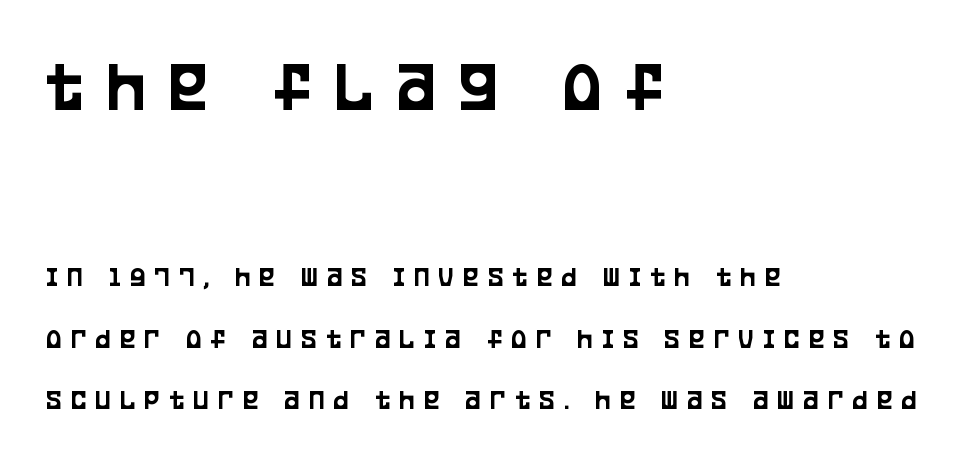
{"serif": "no", "italic": "no", "width": "condensed", "stroke_contrast": "low", "x_height": "large", "monospaced": "no", "underline": "no", "align": "left", "line_spacing": "loose", "line_spacing_ratio": 2.13, "letter_spacing": "wide", "letter_spacing_em": 0.32, "larger_block": "first", "size_ratio": 2.52, "glyph_px": 73}
